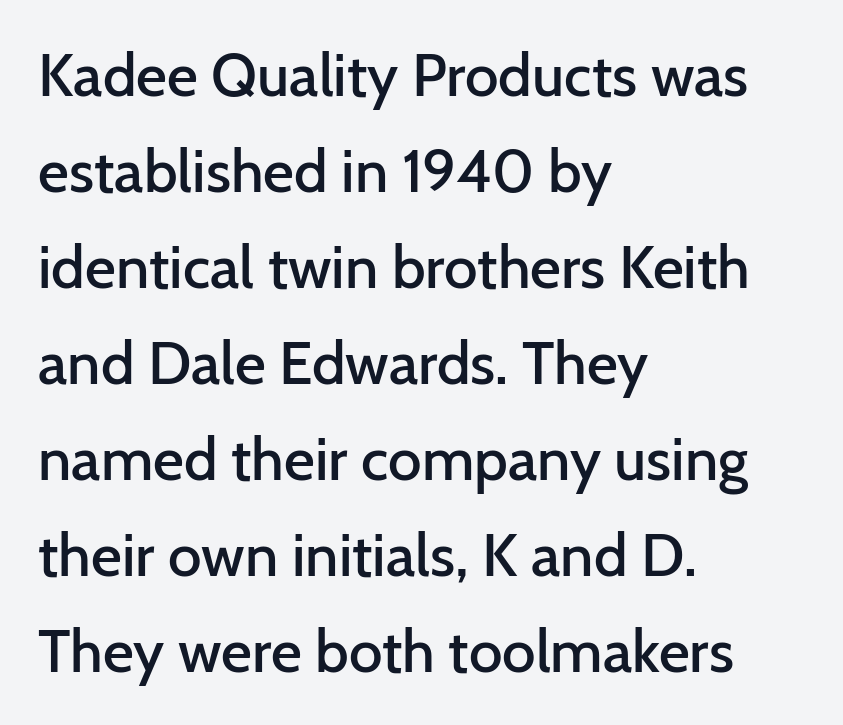
{"serif": "no", "italic": "no", "bold": "semi", "weight": "semibold", "width": "normal", "stroke_contrast": "low", "x_height": "medium", "monospaced": "no", "underline": "no", "align": "left", "line_spacing": "normal", "line_spacing_ratio": 1.6, "letter_spacing": "normal", "letter_spacing_em": 0.0, "glyph_px": 60}
